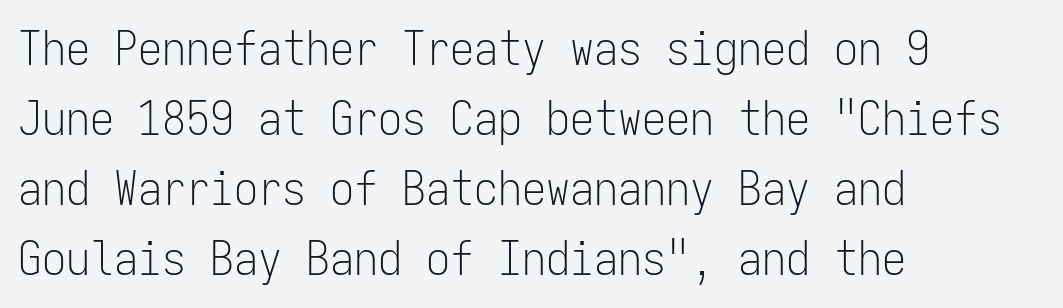
{"serif": "no", "italic": "no", "bold": "no", "weight": "light", "width": "condensed", "stroke_contrast": "low", "x_height": "medium", "monospaced": "yes", "underline": "no", "align": "left", "line_spacing": "normal", "line_spacing_ratio": 1.46, "letter_spacing": "normal", "letter_spacing_em": 0.0, "glyph_px": 48}
